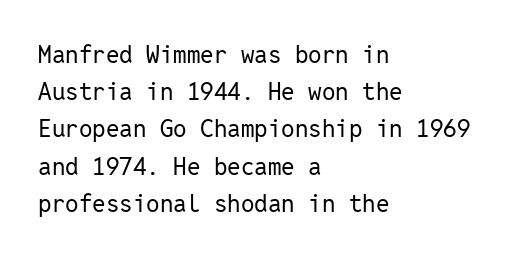
{"italic": "no", "bold": "no", "underline": "no", "align": "left", "line_spacing": "normal", "line_spacing_ratio": 1.55, "letter_spacing": "normal", "letter_spacing_em": 0.0, "glyph_px": 24}
